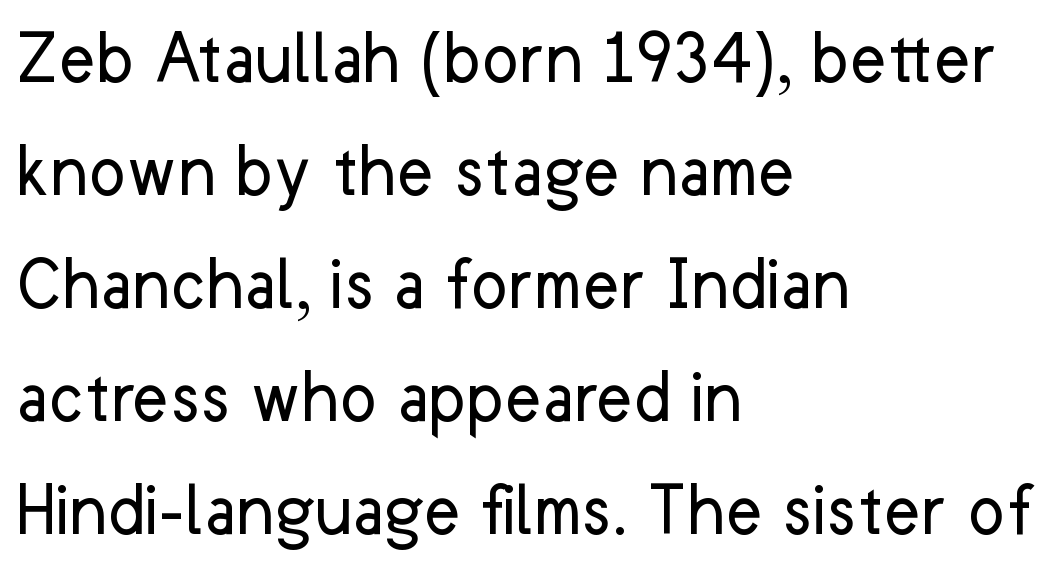
Q: Is the text bold? A: No.
Q: Is the text italic (slanted)? A: No, it is upright.
Q: Is the typeface a serif or a sans-serif typeface? A: Sans-serif.
Q: Is the text underlined? A: No.
Q: How is the paragraph aligned? A: Left-aligned.
Q: Is the spacing between letters normal or unusually wide? A: Normal.
Q: Is the spacing between lines tight, normal or loose? A: Normal.
Q: Width (condensed, normal, or wide)? A: Normal.
Q: Stroke contrast? A: Low.
Q: x-height? A: Medium.
Q: Monospaced? A: No.
